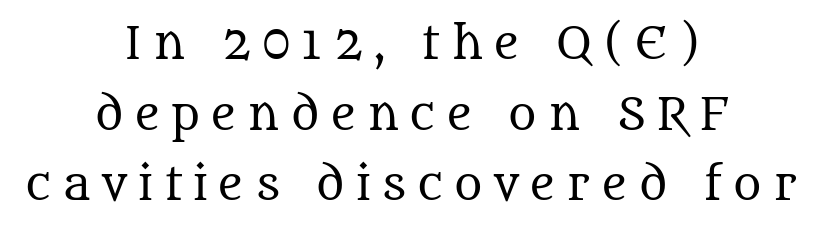
In terms of leading, this rendering sits right in the middle. The strokes carry an ordinary text weight at most. No word sits above an underline. Observe the wide spacing: letters keep a clear distance from each other. The passage shown is typeset with a serif family.
